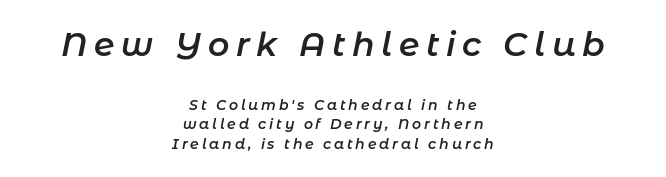
These lines sit exactly where default settings would place them. A typesetter would call this proportional, since set widths differ per character. Larger block? The one above; the one below is distinctly smaller. Emphasis-style slanted type is in use.
